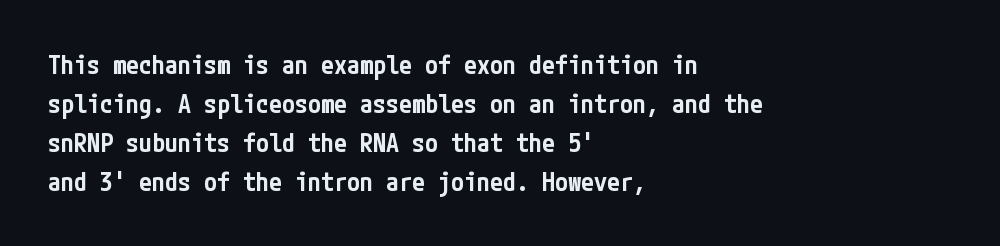
Each row of text sits above clean, open space. The letters stand straight up with perfectly vertical stems. Each word holds together tightly as a unit, with standard inter-letter gaps. A normal amount of white space separates one row of letters from the next. Does the weight exceed regular? Yes, but only to semibold. The paragraph shown leans on its left margin.
